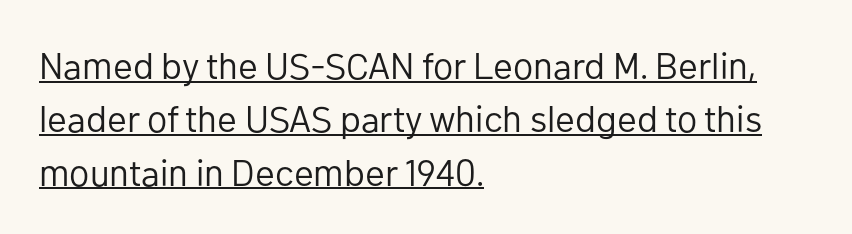
Q: Is the text bold? A: No.
Q: Is the text italic (slanted)? A: No, it is upright.
Q: Is the typeface a serif or a sans-serif typeface? A: Sans-serif.
Q: Is the text underlined? A: Yes.
Q: How is the paragraph aligned? A: Left-aligned.
Q: Is the spacing between letters normal or unusually wide? A: Normal.
Q: Is the spacing between lines tight, normal or loose? A: Normal.
Q: Width (condensed, normal, or wide)? A: Normal.
Q: Stroke contrast? A: Low.
Q: x-height? A: Medium.
Q: Monospaced? A: No.
